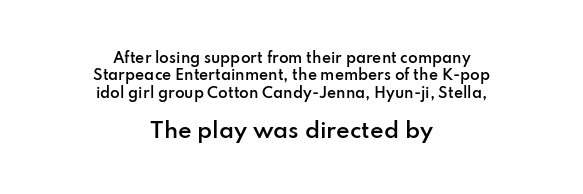
Q: Is the text bold? A: Semi-bold.
Q: Is the text italic (slanted)? A: No, it is upright.
Q: Is the text underlined? A: No.
Q: How is the paragraph aligned? A: Centered.
Q: Is the spacing between letters normal or unusually wide? A: Normal.
Q: Which block of text is set in a larger size, the first (top) or the second (bottom)? A: The second (bottom) one.
